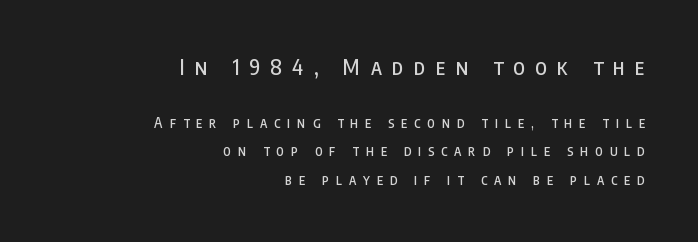
Q: Is the text italic (slanted)? A: No, it is upright.
Q: Is the text underlined? A: No.
Q: How is the paragraph aligned? A: Right-aligned.
Q: Is the spacing between letters normal or unusually wide? A: Unusually wide.
Q: Is the spacing between lines tight, normal or loose? A: Loose.
Q: Which block of text is set in a larger size, the first (top) or the second (bottom)? A: The first (top) one.
